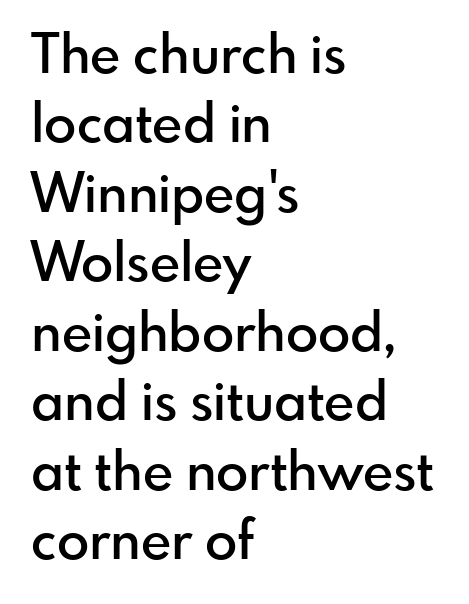
Notice the strokes are somewhat thickened but not fully heavy: this is a semibold. Tracking value appears to be zero — textbook default spacing. In terms of letterform style, serifs are entirely absent. Leading matches the norm, producing a regular column. Words float on clear page, feet unadorned. The lines in this sample share a left origin and differ only in where they stop.
